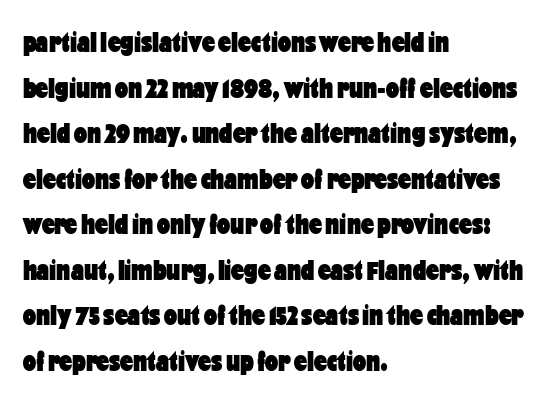
Q: Is the text bold? A: Yes.
Q: Is the text italic (slanted)? A: No, it is upright.
Q: Is the typeface a serif or a sans-serif typeface? A: Sans-serif.
Q: Is the text underlined? A: No.
Q: How is the paragraph aligned? A: Left-aligned.
Q: Is the spacing between letters normal or unusually wide? A: Normal.
Q: Is the spacing between lines tight, normal or loose? A: Normal.
Q: Width (condensed, normal, or wide)? A: Condensed.
Q: Stroke contrast? A: Low.
Q: x-height? A: Medium.
Q: Monospaced? A: No.
